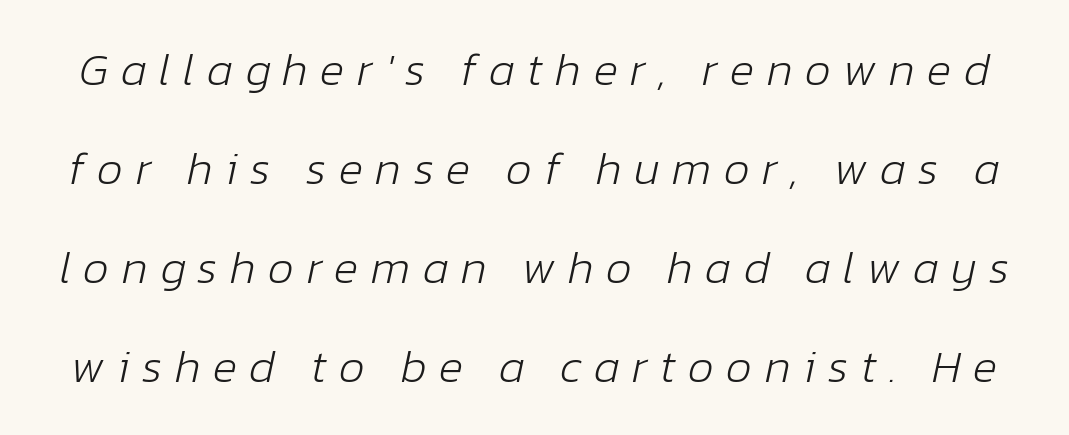
The image shows 46 px light type, italic (leaning right); set loose line spacing (2.15x), unusually wide letter spacing (+0.27 em), not underlined; low stroke contrast and a medium x-height.
